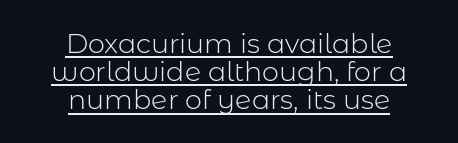
{"italic": "no", "bold": "no", "underline": "yes", "align": "center", "line_spacing": "tight", "line_spacing_ratio": 1.04, "letter_spacing": "normal", "letter_spacing_em": 0.0, "glyph_px": 27}
